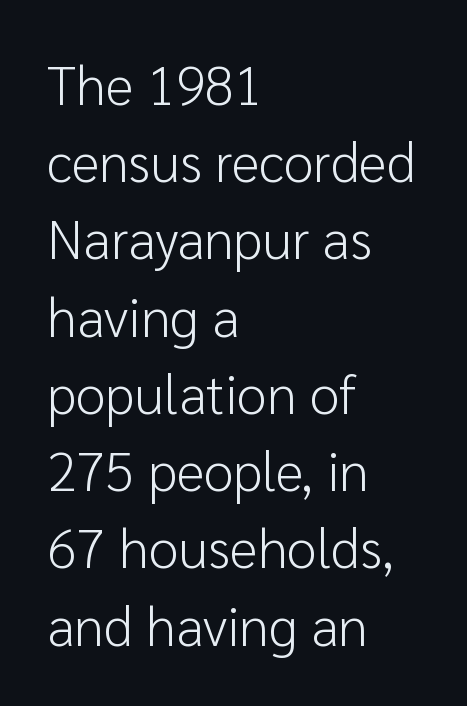
The cut favours lightness, reaching ordinary text weight at its darkest. Each letter's strokes conclude bluntly, with no projecting serifs. No extra tracking has been applied to these lines. Varying glyph widths throughout — classic text-font behaviour. These lines stack with their left ends in a neat column. Is there much room between lines? A standard amount, neither cramped nor airy.
